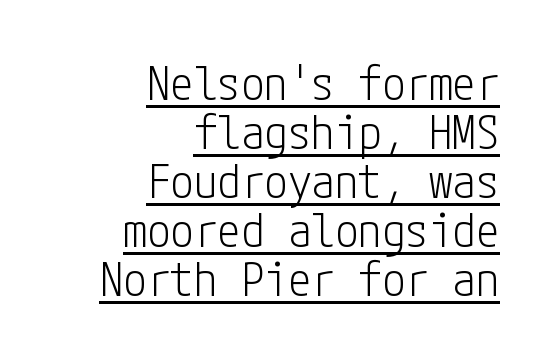
The image shows 47 px light, condensed sans-serif type, upright; set right-aligned, tight line spacing (1.04x), normal letter spacing, underlined; low stroke contrast and a medium x-height.
